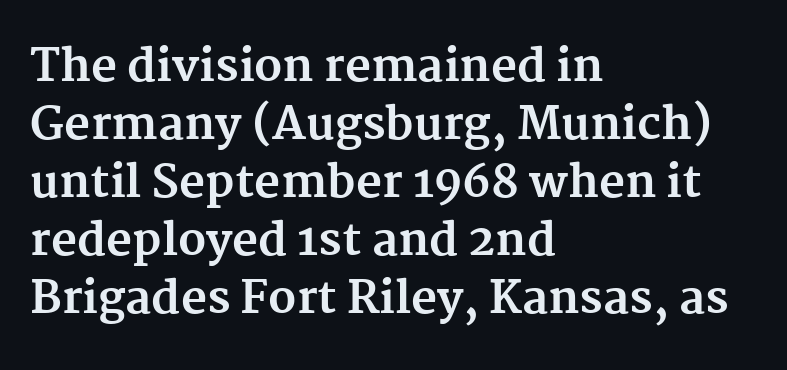
Q: Is the text bold? A: Yes.
Q: Is the text italic (slanted)? A: No, it is upright.
Q: Is the typeface a serif or a sans-serif typeface? A: Serif.
Q: Is the text underlined? A: No.
Q: How is the paragraph aligned? A: Left-aligned.
Q: Is the spacing between letters normal or unusually wide? A: Normal.
Q: Is the spacing between lines tight, normal or loose? A: Normal.
Q: Width (condensed, normal, or wide)? A: Normal.
Q: Stroke contrast? A: Medium.
Q: x-height? A: Medium.
Q: Monospaced? A: No.
